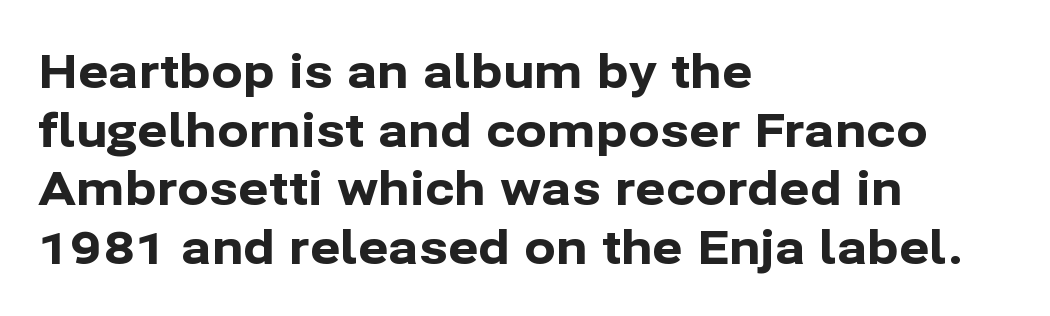
Q: Is the text bold? A: Yes.
Q: Is the text italic (slanted)? A: No, it is upright.
Q: Is the typeface a serif or a sans-serif typeface? A: Sans-serif.
Q: Is the text underlined? A: No.
Q: How is the paragraph aligned? A: Left-aligned.
Q: Is the spacing between letters normal or unusually wide? A: Normal.
Q: Is the spacing between lines tight, normal or loose? A: Normal.
Q: Width (condensed, normal, or wide)? A: Normal.
Q: Stroke contrast? A: Low.
Q: x-height? A: Medium.
Q: Monospaced? A: No.
